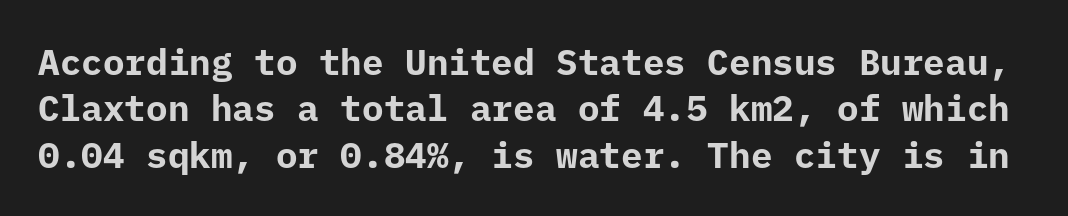
Q: Is the text bold? A: Yes.
Q: Is the text italic (slanted)? A: No, it is upright.
Q: Is the typeface a serif or a sans-serif typeface? A: Sans-serif.
Q: Is the text underlined? A: No.
Q: Is the spacing between letters normal or unusually wide? A: Normal.
Q: Is the spacing between lines tight, normal or loose? A: Normal.
Q: Width (condensed, normal, or wide)? A: Normal.
Q: Stroke contrast? A: Low.
Q: x-height? A: Medium.
Q: Monospaced? A: Yes.
